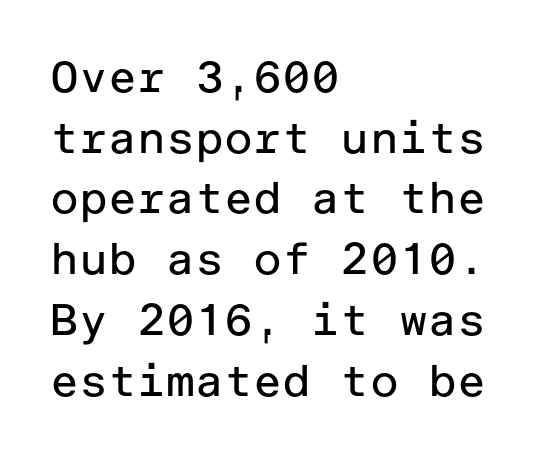
The image shows 44 px regular-weight sans-serif type, upright; set left-aligned, normal line spacing (1.38x), normal letter spacing, not underlined; low stroke contrast and a medium x-height.
